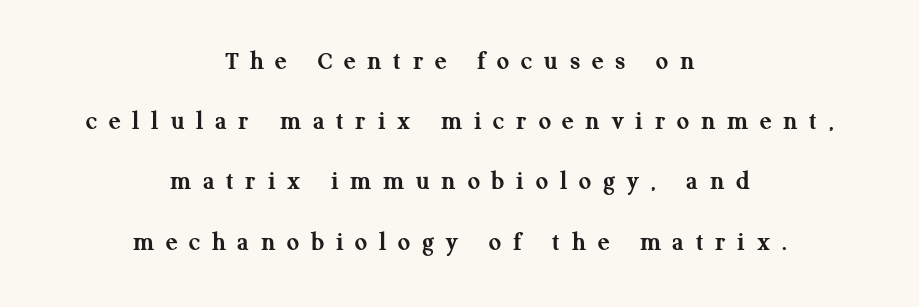
The specimen omits any rule beneath the text block's lines. These lines have a slow, spaced-out rhythm from letter to letter. Typesetter's note: full bold, strokes at maximum text heaviness. Leading: increased.
